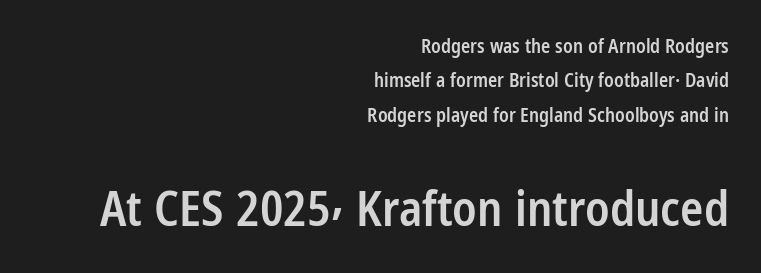
Q: Is the text bold? A: Semi-bold.
Q: Is the text italic (slanted)? A: No, it is upright.
Q: Is the typeface a serif or a sans-serif typeface? A: Sans-serif.
Q: Is the text underlined? A: No.
Q: How is the paragraph aligned? A: Right-aligned.
Q: Is the spacing between letters normal or unusually wide? A: Normal.
Q: Which block of text is set in a larger size, the first (top) or the second (bottom)? A: The second (bottom) one.
Q: Width (condensed, normal, or wide)? A: Condensed.
Q: Stroke contrast? A: Low.
Q: x-height? A: Medium.
Q: Monospaced? A: No.
